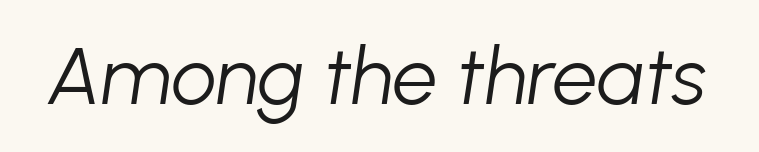
{"italic": "yes", "lean": "right", "slant_degrees": 8, "bold": "no", "weight": "light", "width": "normal", "stroke_contrast": "low", "x_height": "medium", "monospaced": "no", "underline": "no", "letter_spacing": "normal", "letter_spacing_em": 0.0, "glyph_px": 80}
